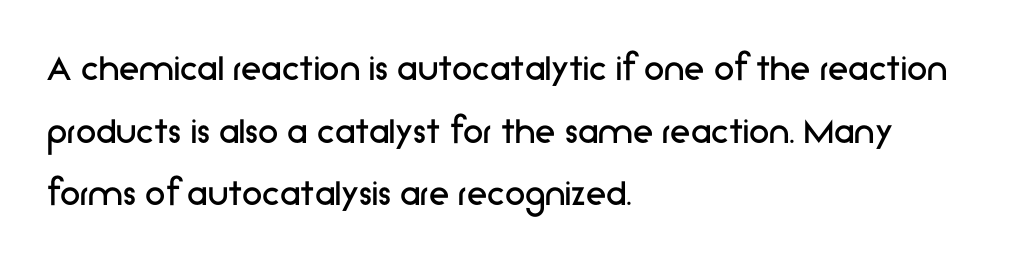
The image shows 41 px regular-weight sans-serif type, upright; set left-aligned, normal line spacing (1.53x), normal letter spacing, not underlined; low stroke contrast and a medium x-height.
